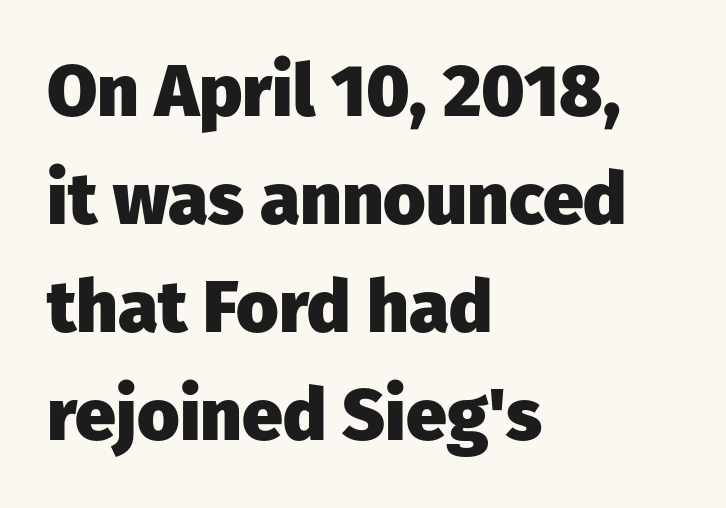
The image shows 73 px heavy sans-serif type, upright; set left-aligned, normal line spacing (1.48x), normal letter spacing, not underlined; low stroke contrast and a medium x-height.
